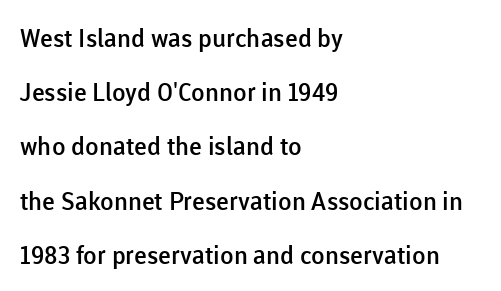
Q: Is the text bold? A: Semi-bold.
Q: Is the text italic (slanted)? A: No, it is upright.
Q: Is the text underlined? A: No.
Q: How is the paragraph aligned? A: Left-aligned.
Q: Is the spacing between letters normal or unusually wide? A: Normal.
Q: Is the spacing between lines tight, normal or loose? A: Loose.
